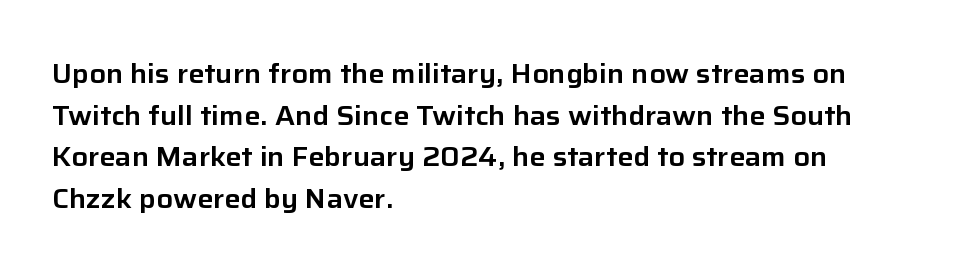
The image shows 27 px text type, upright; set left-aligned, normal line spacing (1.54x), normal letter spacing, not underlined.
